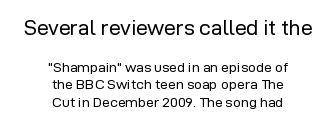
{"italic": "no", "bold": "no", "underline": "no", "align": "center", "line_spacing_ratio": 1.24, "letter_spacing": "normal", "letter_spacing_em": 0.0, "larger_block": "first", "size_ratio": 1.5, "glyph_px": 21}
